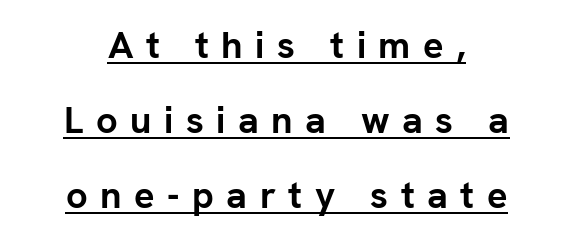
Q: Is the text bold? A: Yes.
Q: Is the text italic (slanted)? A: No, it is upright.
Q: Is the typeface a serif or a sans-serif typeface? A: Sans-serif.
Q: Is the text underlined? A: Yes.
Q: How is the paragraph aligned? A: Centered.
Q: Is the spacing between letters normal or unusually wide? A: Unusually wide.
Q: Is the spacing between lines tight, normal or loose? A: Loose.
Q: Width (condensed, normal, or wide)? A: Normal.
Q: Stroke contrast? A: Low.
Q: x-height? A: Medium.
Q: Monospaced? A: No.
